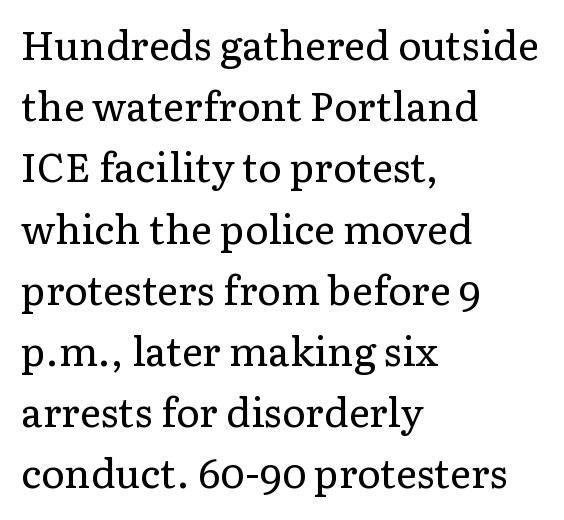
Weight class: somewhere from thin through regular. Classification — serif. Nobody drew a line under any word here. Italic? Not at all — the glyphs are vertical. All the whitespace from short lines collects on the right. Tracking here is standard; glyphs follow each other at the usual distance.
